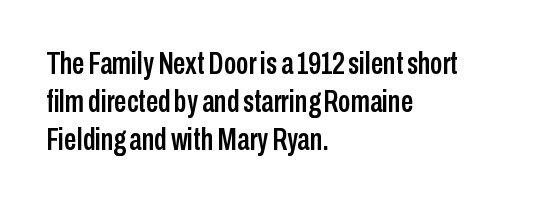
The image shows 31 px condensed sans-serif type, upright; set left-aligned, line spacing 1.22x, normal letter spacing, not underlined; low stroke contrast and a medium x-height.
